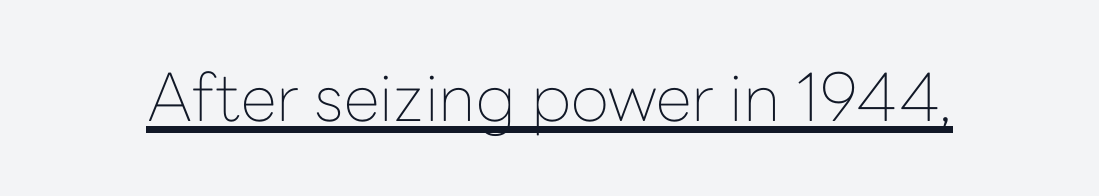
Notice how a bar underscores the lettering throughout. No feet cap the strokes, marking this as sans-serif type. Ink coverage per letter is moderate at most. The face used here is proportionally spaced, like ordinary book or web type. This is the regular roman posture of the typeface.
